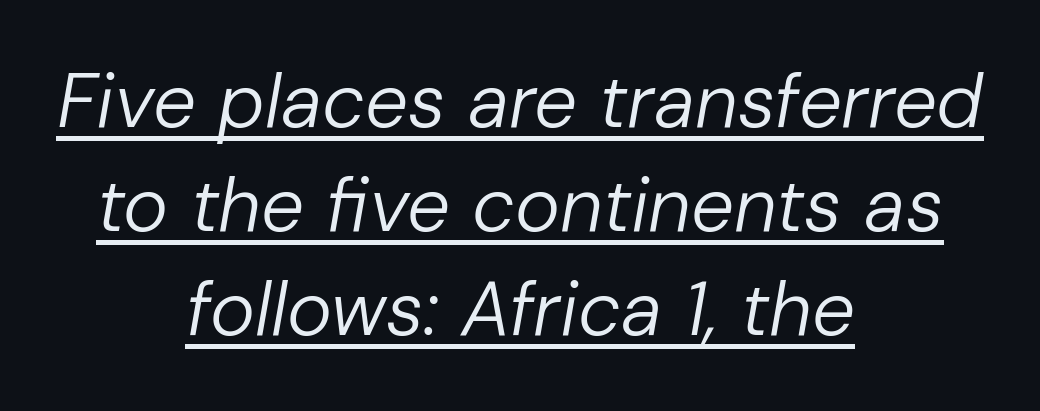
Q: Is the text bold? A: No.
Q: Is the text italic (slanted)? A: Yes, it leans right by about 10 degrees.
Q: Is the text underlined? A: Yes.
Q: How is the paragraph aligned? A: Centered.
Q: Is the spacing between letters normal or unusually wide? A: Normal.
Q: Is the spacing between lines tight, normal or loose? A: Normal.
Q: Width (condensed, normal, or wide)? A: Normal.
Q: Stroke contrast? A: Low.
Q: x-height? A: Medium.
Q: Monospaced? A: No.
